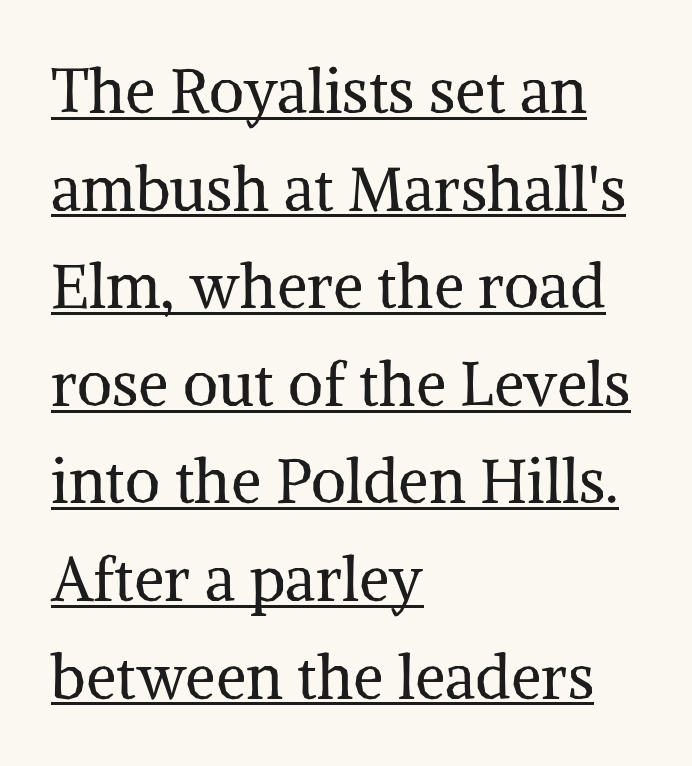
The image shows 61 px regular-weight serif type, upright; set left-aligned, normal line spacing (1.6x), normal letter spacing, underlined; medium stroke contrast and a medium x-height.
